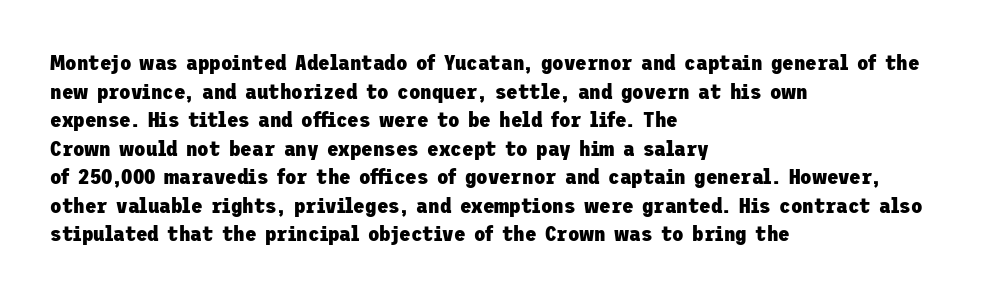
Q: Is the text bold? A: Yes.
Q: Is the text italic (slanted)? A: No, it is upright.
Q: Is the text underlined? A: No.
Q: How is the paragraph aligned? A: Left-aligned.
Q: Is the spacing between letters normal or unusually wide? A: Normal.
Q: Is the spacing between lines tight, normal or loose? A: Normal.
